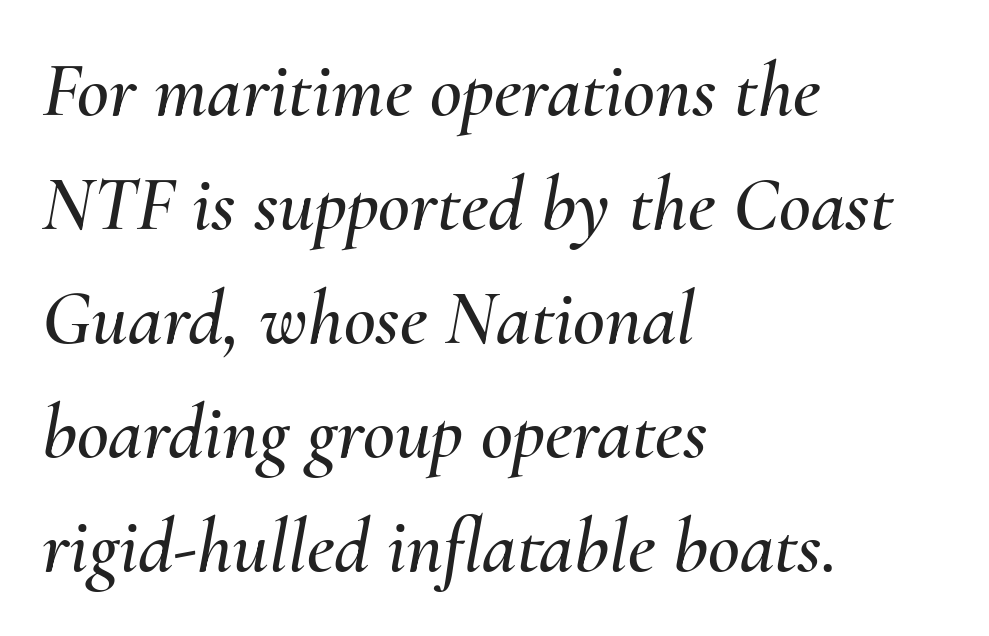
{"italic": "yes", "lean": "right", "slant_degrees": 10, "width": "normal", "stroke_contrast": "medium", "x_height": "small", "monospaced": "no", "underline": "no", "align": "left", "line_spacing": "normal", "line_spacing_ratio": 1.46, "letter_spacing": "normal", "letter_spacing_em": 0.0, "glyph_px": 78}
